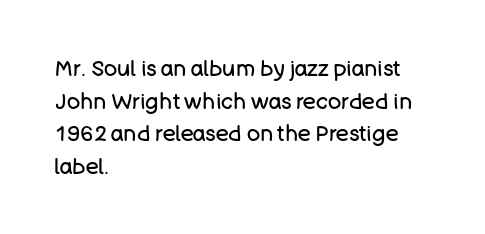
{"italic": "no", "bold": "no", "underline": "no", "align": "left", "line_spacing": "normal", "line_spacing_ratio": 1.48, "letter_spacing": "normal", "letter_spacing_em": 0.0, "glyph_px": 22}
